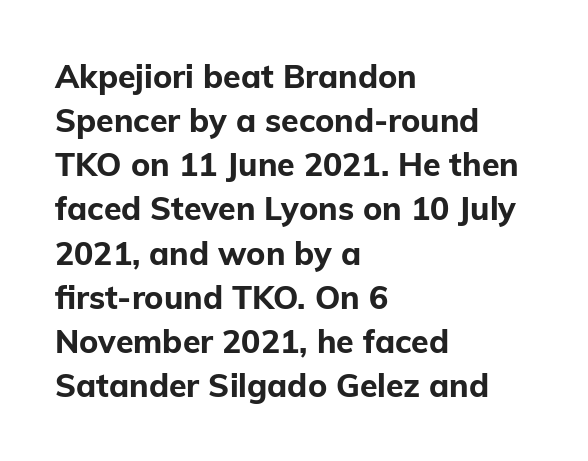
The image shows 32 px bold sans-serif type, upright; set left-aligned, normal line spacing (1.38x), normal letter spacing, not underlined; low stroke contrast and a medium x-height.
